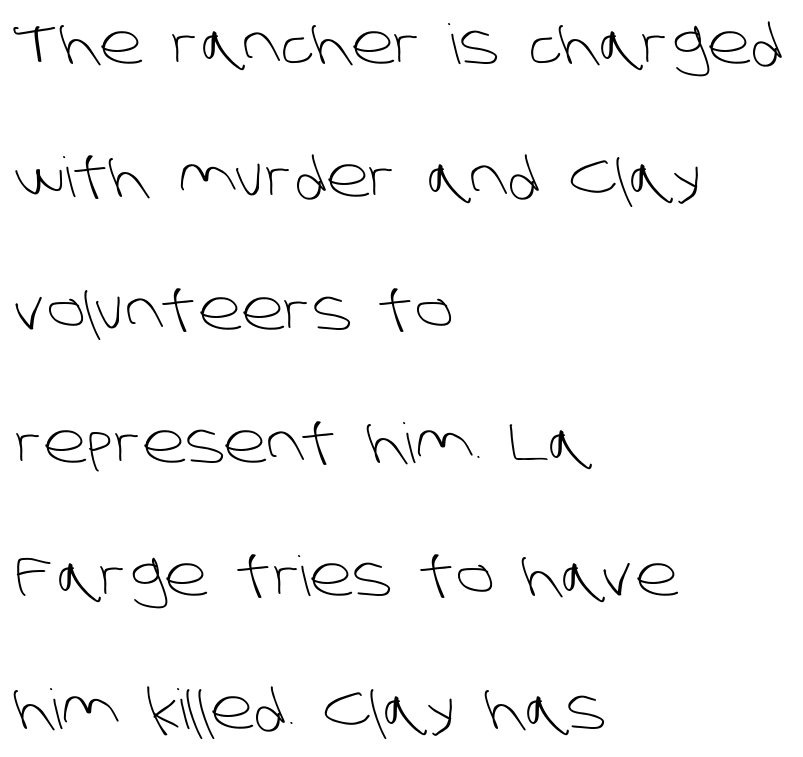
The face looks like a standard text weight, possibly lighter. Regarding leading, the lines here are spaced well apart. This sample has the flowing, uneven cadence of proportional lettering. To sum up the face: it is a sans, with no serifs. This rendering leaves character spacing at its baseline value. The strip under each line holds only bare page.
